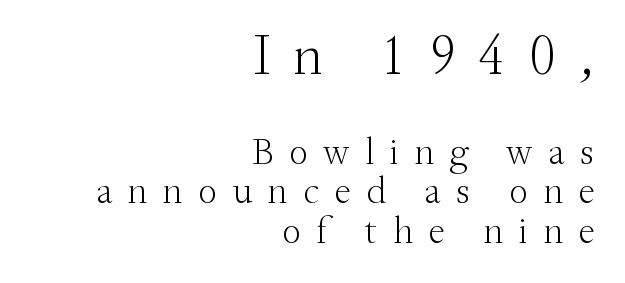
Q: Is the text bold? A: No.
Q: Is the text italic (slanted)? A: No, it is upright.
Q: Is the typeface a serif or a sans-serif typeface? A: Serif.
Q: Is the text underlined? A: No.
Q: How is the paragraph aligned? A: Right-aligned.
Q: Is the spacing between letters normal or unusually wide? A: Unusually wide.
Q: Is the spacing between lines tight, normal or loose? A: Tight.
Q: Which block of text is set in a larger size, the first (top) or the second (bottom)? A: The first (top) one.
Q: Width (condensed, normal, or wide)? A: Normal.
Q: Stroke contrast? A: Medium.
Q: x-height? A: Small.
Q: Monospaced? A: No.
